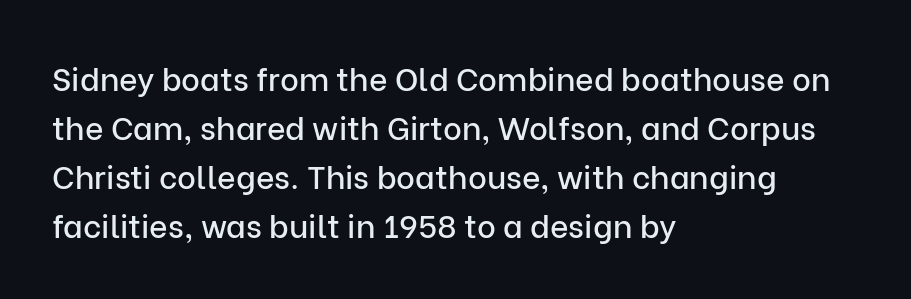
{"serif": "no", "italic": "no", "width": "normal", "stroke_contrast": "low", "x_height": "medium", "monospaced": "no", "underline": "no", "align": "left", "line_spacing": "normal", "line_spacing_ratio": 1.53, "letter_spacing": "normal", "letter_spacing_em": 0.0, "glyph_px": 32}
